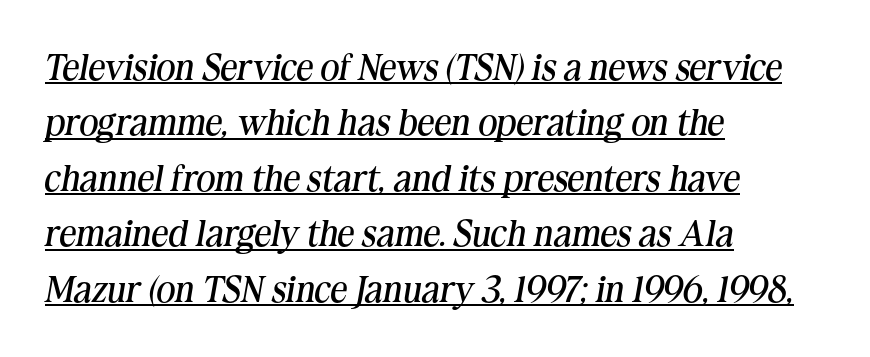
The image shows 37 px regular-weight serif type, italic (leaning right); set left-aligned, normal line spacing (1.5x), normal letter spacing, underlined; medium stroke contrast and a medium x-height.
